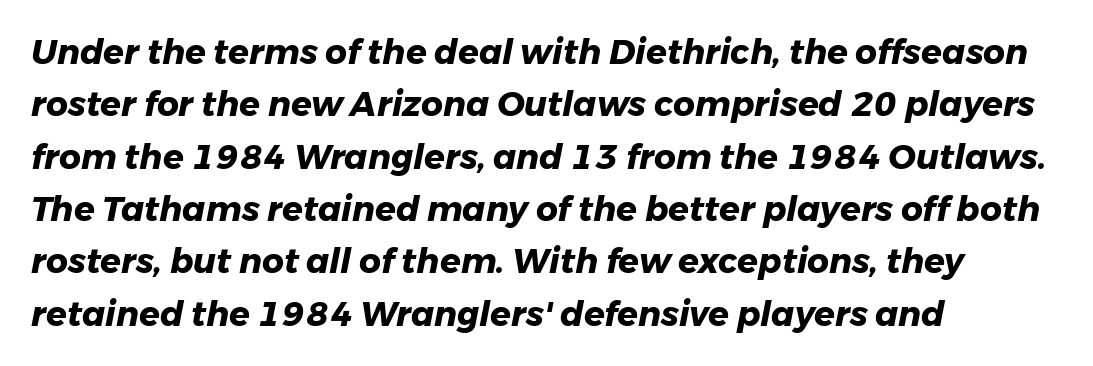
Q: Is the text bold? A: Yes.
Q: Is the text italic (slanted)? A: Yes, it leans right by about 11 degrees.
Q: Is the text underlined? A: No.
Q: How is the paragraph aligned? A: Left-aligned.
Q: Is the spacing between letters normal or unusually wide? A: Normal.
Q: Is the spacing between lines tight, normal or loose? A: Normal.
Q: Width (condensed, normal, or wide)? A: Normal.
Q: Stroke contrast? A: Low.
Q: x-height? A: Medium.
Q: Monospaced? A: No.
